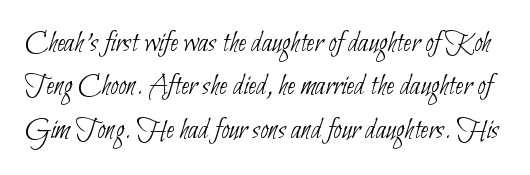
Q: Is the text bold? A: No.
Q: Is the typeface a serif or a sans-serif typeface? A: Sans-serif.
Q: Is the text underlined? A: No.
Q: Is the spacing between letters normal or unusually wide? A: Normal.
Q: Is the spacing between lines tight, normal or loose? A: Normal.
Q: Width (condensed, normal, or wide)? A: Condensed.
Q: Stroke contrast? A: Low.
Q: x-height? A: Small.
Q: Monospaced? A: No.
